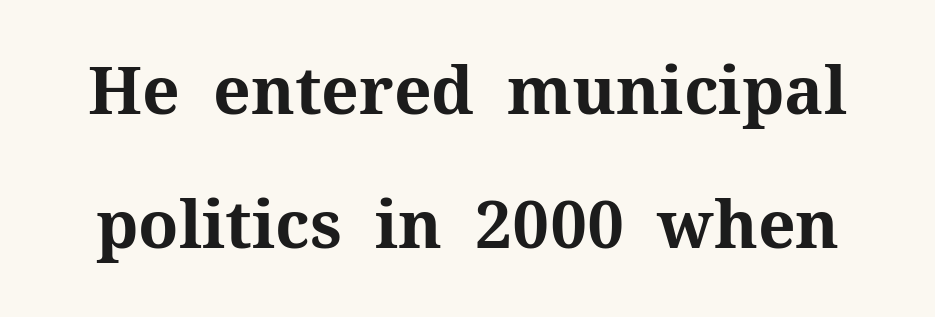
Q: Is the text bold? A: Yes.
Q: Is the text italic (slanted)? A: No, it is upright.
Q: Is the typeface a serif or a sans-serif typeface? A: Serif.
Q: Is the text underlined? A: No.
Q: Is the spacing between letters normal or unusually wide? A: Normal.
Q: Is the spacing between lines tight, normal or loose? A: Loose.
Q: Width (condensed, normal, or wide)? A: Normal.
Q: Stroke contrast? A: Medium.
Q: x-height? A: Medium.
Q: Monospaced? A: No.
